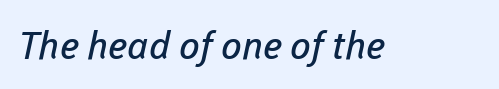
Q: Is the text bold? A: No.
Q: Is the typeface a serif or a sans-serif typeface? A: Sans-serif.
Q: Is the text underlined? A: No.
Q: Is the spacing between letters normal or unusually wide? A: Normal.
Q: Width (condensed, normal, or wide)? A: Normal.
Q: Stroke contrast? A: Low.
Q: x-height? A: Medium.
Q: Monospaced? A: No.
